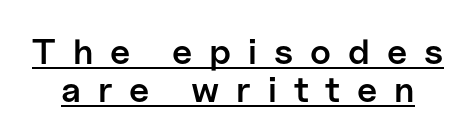
{"serif": "no", "italic": "no", "bold": "semi", "weight": "semibold", "width": "normal", "stroke_contrast": "low", "x_height": "medium", "monospaced": "no", "underline": "yes", "line_spacing": "tight", "line_spacing_ratio": 1.05, "letter_spacing": "wide", "letter_spacing_em": 0.47, "glyph_px": 36}
